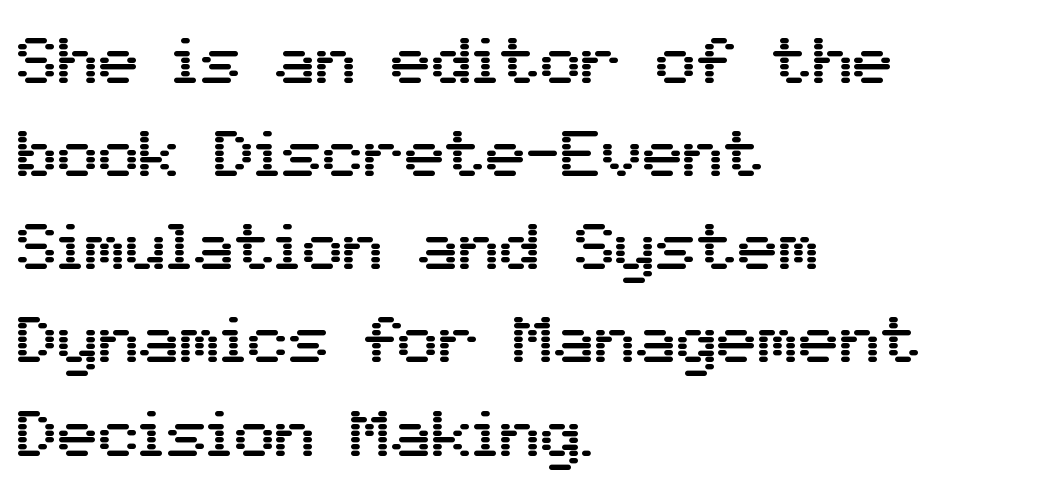
{"serif": "no", "italic": "no", "width": "normal", "stroke_contrast": "medium", "x_height": "medium", "monospaced": "no", "underline": "no", "align": "left", "line_spacing": "normal", "line_spacing_ratio": 1.37, "letter_spacing": "normal", "letter_spacing_em": 0.0, "glyph_px": 68}
